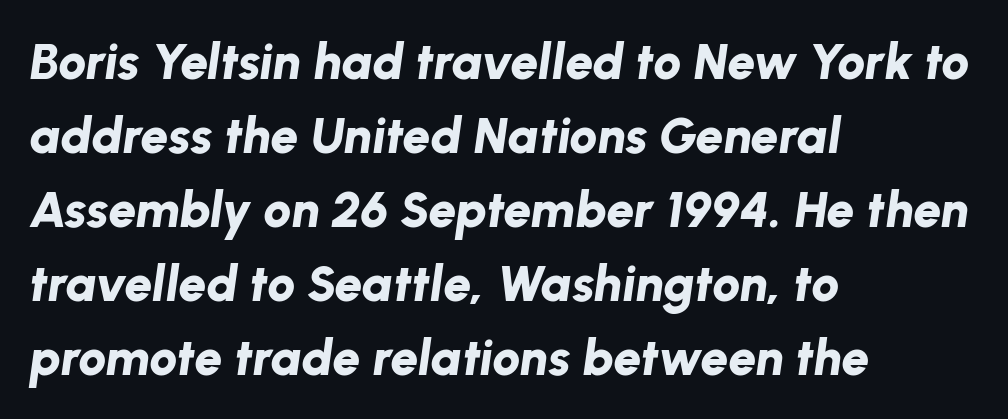
Check under the words: just untouched page. Tracking value appears to be zero — textbook default spacing. One-word summary of the alignment: left. Pretty heavy lettering here — definitely bold. The line-height multiplier appears to be the usual default. Slanted lettering throughout.
